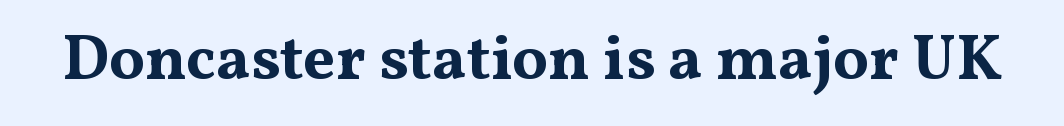
The image shows 64 px bold, wide serif type, upright; set normal letter spacing, not underlined; medium stroke contrast and a medium x-height.
